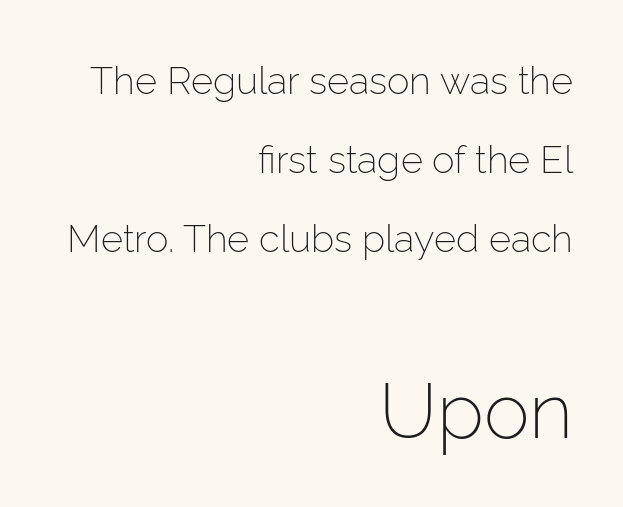
Q: Is the text bold? A: No.
Q: Is the text italic (slanted)? A: No, it is upright.
Q: Is the typeface a serif or a sans-serif typeface? A: Sans-serif.
Q: Is the text underlined? A: No.
Q: How is the paragraph aligned? A: Right-aligned.
Q: Is the spacing between letters normal or unusually wide? A: Normal.
Q: Is the spacing between lines tight, normal or loose? A: Loose.
Q: Which block of text is set in a larger size, the first (top) or the second (bottom)? A: The second (bottom) one.
Q: Width (condensed, normal, or wide)? A: Normal.
Q: Stroke contrast? A: Low.
Q: x-height? A: Medium.
Q: Monospaced? A: No.
